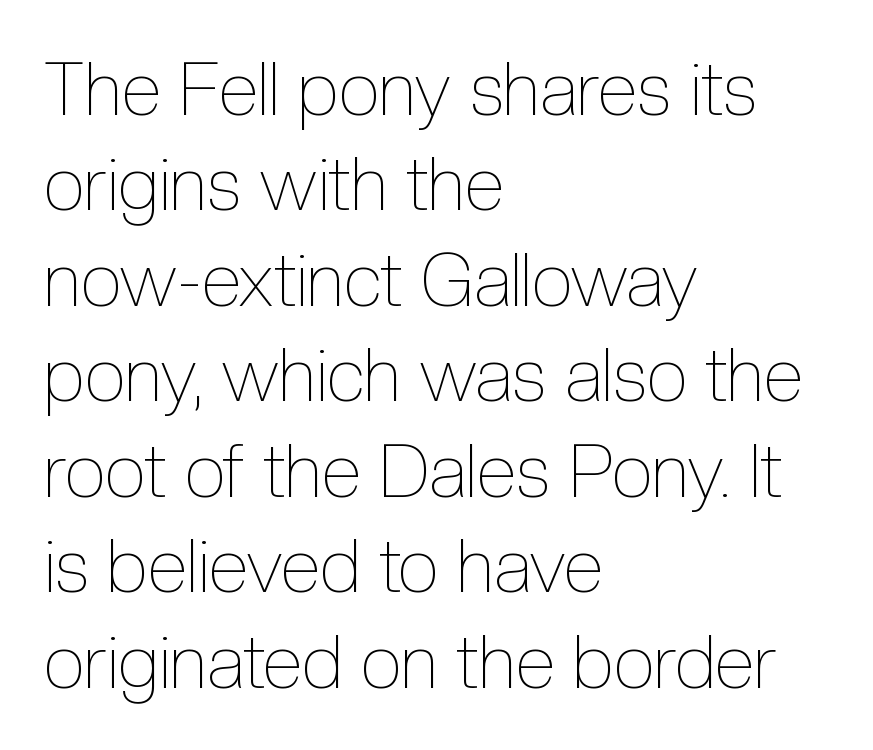
Q: Is the text bold? A: No.
Q: Is the text italic (slanted)? A: No, it is upright.
Q: Is the text underlined? A: No.
Q: How is the paragraph aligned? A: Left-aligned.
Q: Is the spacing between letters normal or unusually wide? A: Normal.
Q: Is the spacing between lines tight, normal or loose? A: Normal.
Q: Width (condensed, normal, or wide)? A: Condensed.
Q: x-height? A: Medium.
Q: Monospaced? A: No.
